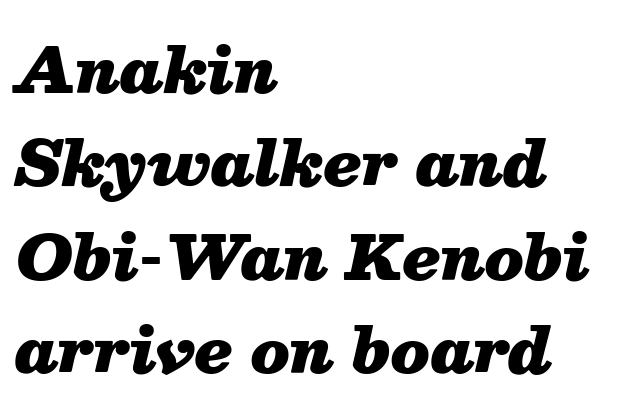
Q: Is the text bold? A: Yes.
Q: Is the text italic (slanted)? A: Yes, it leans right by about 13 degrees.
Q: Is the text underlined? A: No.
Q: How is the paragraph aligned? A: Left-aligned.
Q: Is the spacing between letters normal or unusually wide? A: Normal.
Q: Is the spacing between lines tight, normal or loose? A: Normal.
Q: Width (condensed, normal, or wide)? A: Normal.
Q: Stroke contrast? A: Medium.
Q: x-height? A: Medium.
Q: Monospaced? A: No.
